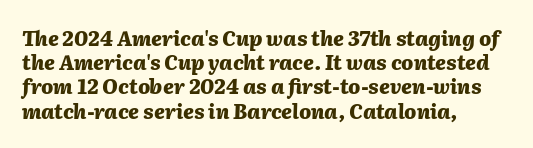
{"italic": "yes", "lean": "right", "slant_degrees": 2, "bold": "yes", "underline": "no", "align": "left", "line_spacing_ratio": 1.21, "letter_spacing": "normal", "letter_spacing_em": 0.0, "glyph_px": 20}
